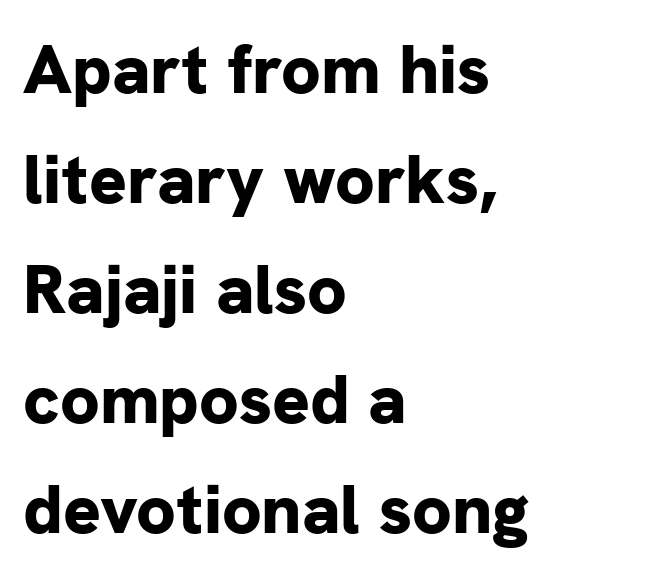
{"serif": "no", "italic": "no", "bold": "yes", "weight": "bold", "width": "normal", "stroke_contrast": "low", "x_height": "medium", "monospaced": "no", "underline": "no", "align": "left", "line_spacing": "normal", "line_spacing_ratio": 1.57, "letter_spacing": "normal", "letter_spacing_em": 0.0, "glyph_px": 70}
